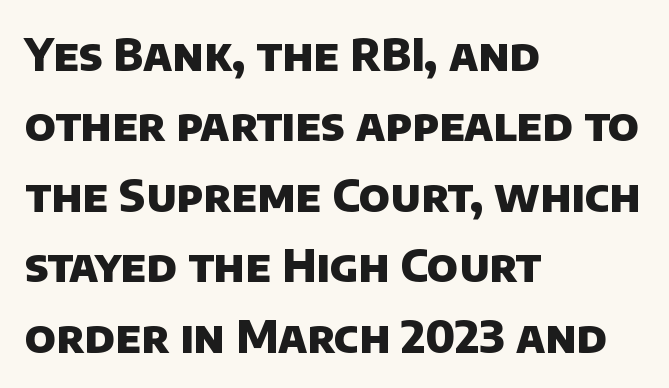
{"serif": "no", "bold": "yes", "weight": "heavy", "width": "normal", "stroke_contrast": "low", "x_height": "large", "monospaced": "no", "underline": "no", "align": "left", "line_spacing": "normal", "line_spacing_ratio": 1.6, "letter_spacing": "normal", "letter_spacing_em": 0.0, "glyph_px": 44}
